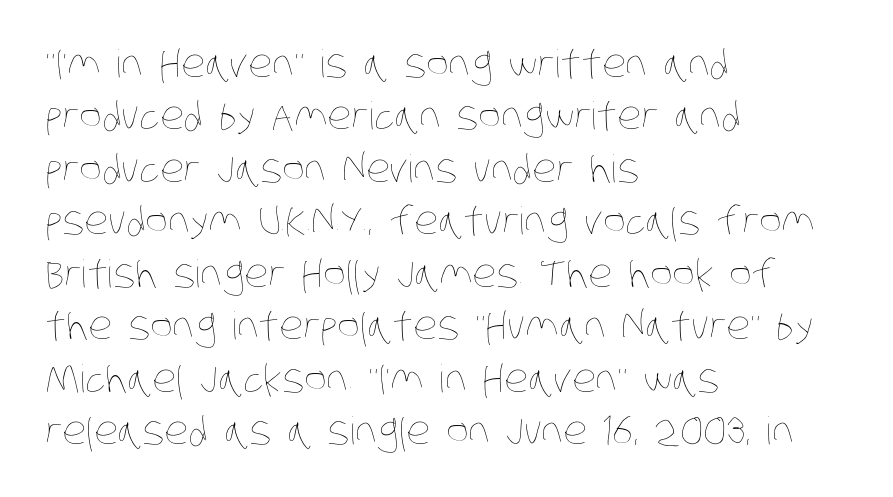
{"bold": "no", "weight": "thin", "width": "condensed", "stroke_contrast": "low", "x_height": "large", "monospaced": "no", "underline": "no", "align": "left", "line_spacing": "normal", "line_spacing_ratio": 1.38, "letter_spacing": "normal", "letter_spacing_em": 0.0, "glyph_px": 38}
